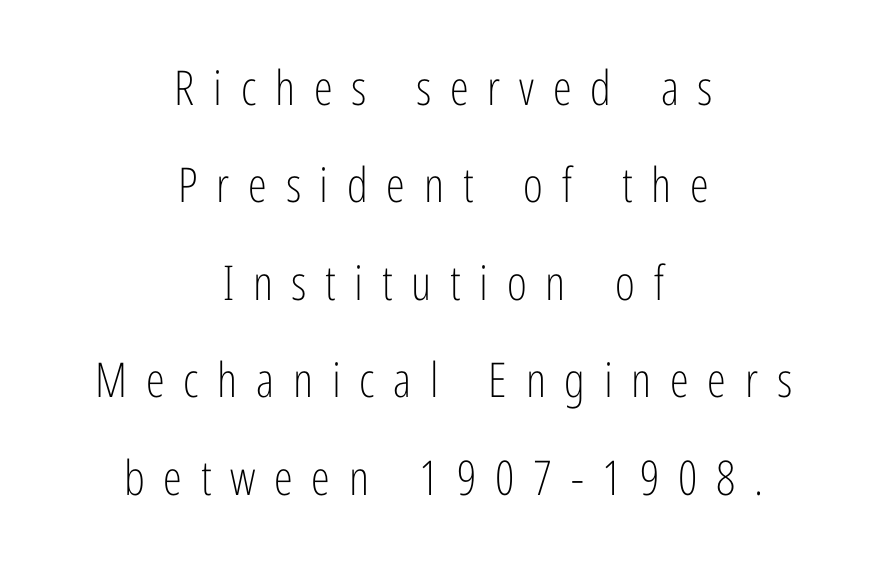
{"serif": "no", "italic": "no", "bold": "no", "weight": "light", "width": "condensed", "stroke_contrast": "low", "x_height": "medium", "monospaced": "no", "underline": "no", "align": "center", "line_spacing": "loose", "line_spacing_ratio": 2.03, "letter_spacing": "wide", "letter_spacing_em": 0.39, "glyph_px": 48}
